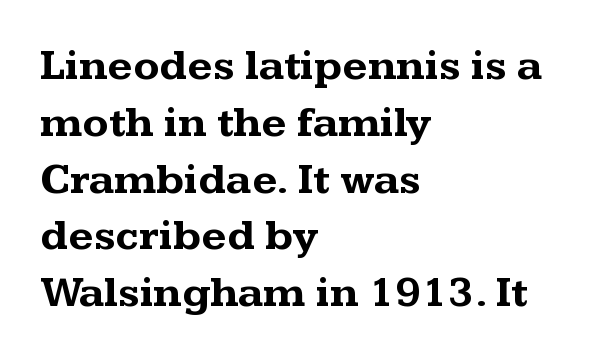
Whoever set this chose a conventional vertical rhythm. The letterforms sit shoulder to shoulder at normal distance. If you drew a line through each stem, it would be perfectly vertical. Words float on clear page, feet unadorned.
